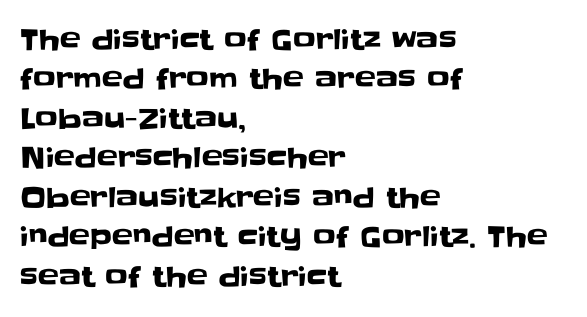
The image shows 28 px sans-serif type, upright; set left-aligned, normal line spacing (1.41x), normal letter spacing, not underlined; low stroke contrast and a large x-height.
